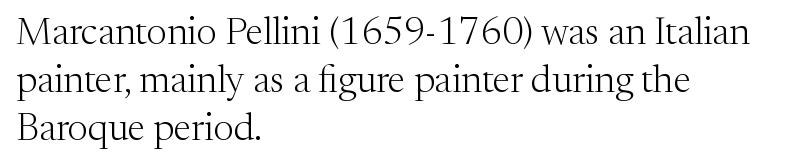
Q: Is the text bold? A: No.
Q: Is the text italic (slanted)? A: No, it is upright.
Q: Is the typeface a serif or a sans-serif typeface? A: Serif.
Q: Is the text underlined? A: No.
Q: How is the paragraph aligned? A: Left-aligned.
Q: Is the spacing between letters normal or unusually wide? A: Normal.
Q: Is the spacing between lines tight, normal or loose? A: Normal.
Q: Width (condensed, normal, or wide)? A: Normal.
Q: Stroke contrast? A: Medium.
Q: x-height? A: Medium.
Q: Monospaced? A: No.
